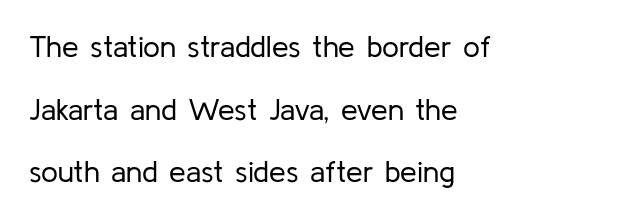
Unlike a traditional serif, this face leaves its strokes unadorned. The glyphs are unaccompanied by any horizontal stroke below them. The letters sit at their default tracking, neither squeezed nor spread. Does the copy run flush right? No — it runs flush left. The space between consecutive lines is lavish. If you drew a line through each stem, it would be perfectly vertical.
